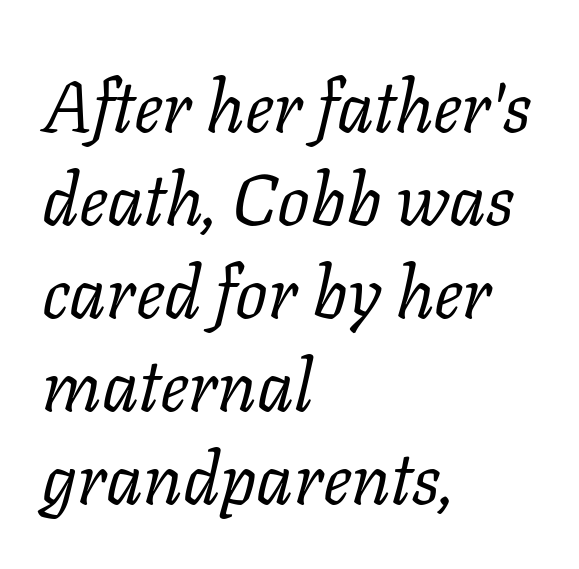
The text block is weighted toward the left margin, trailing off unevenly rightward. The baseline area is clear. Stems and bowls with no extra thickness — not bold. Classification — serif. Compared with ordinary roman type, these characters are visibly tilted. You could not count columns in this text — the font is proportionally spaced.
